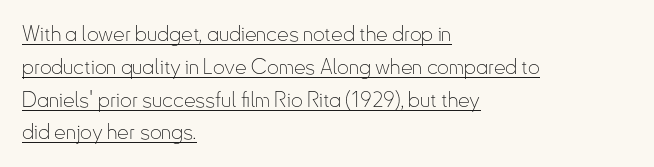
The image shows 21 px text type, upright; set left-aligned, normal line spacing (1.56x), normal letter spacing, underlined.
